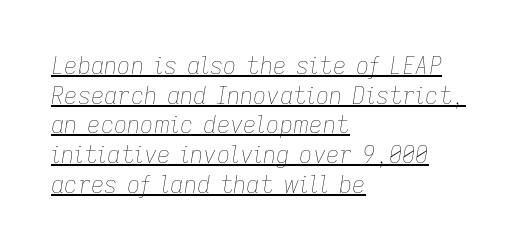
{"italic": "yes", "lean": "right", "slant_degrees": 9, "bold": "no", "underline": "yes", "align": "left", "line_spacing": "normal", "line_spacing_ratio": 1.29, "letter_spacing": "normal", "letter_spacing_em": 0.0, "glyph_px": 23}
